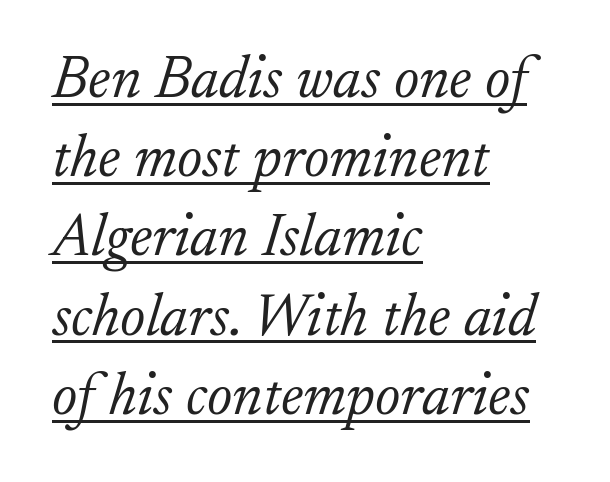
Q: Is the text bold? A: No.
Q: Is the text italic (slanted)? A: Yes, it leans right by about 17 degrees.
Q: Is the typeface a serif or a sans-serif typeface? A: Serif.
Q: Is the text underlined? A: Yes.
Q: How is the paragraph aligned? A: Left-aligned.
Q: Is the spacing between letters normal or unusually wide? A: Normal.
Q: Is the spacing between lines tight, normal or loose? A: Normal.
Q: Width (condensed, normal, or wide)? A: Normal.
Q: Stroke contrast? A: Low.
Q: x-height? A: Small.
Q: Monospaced? A: No.
